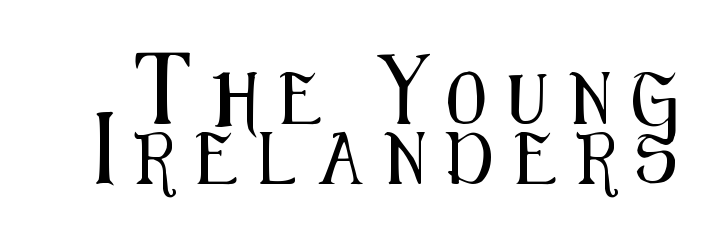
Q: Is the text italic (slanted)? A: No, it is upright.
Q: Is the text underlined? A: No.
Q: Is the spacing between letters normal or unusually wide? A: Unusually wide.
Q: Width (condensed, normal, or wide)? A: Condensed.
Q: Stroke contrast? A: Medium.
Q: x-height? A: Medium.
Q: Monospaced? A: No.
